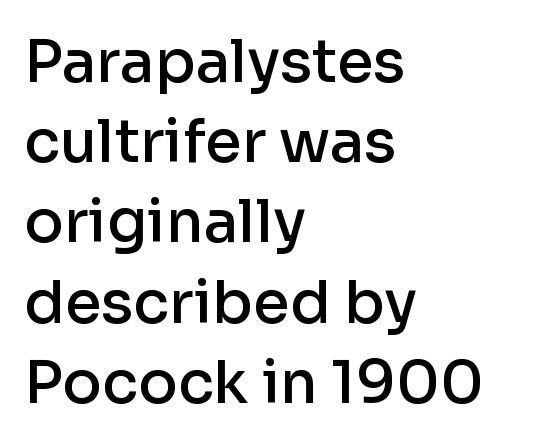
Each letter keeps its own natural width here, so spacing adapts to shape. Layout note: lines flush left. It's the straight-up-and-down kind of type. Only glyphs here, with clear space below each row. Leading matches the norm, producing a regular column. Letter spacing: default.
